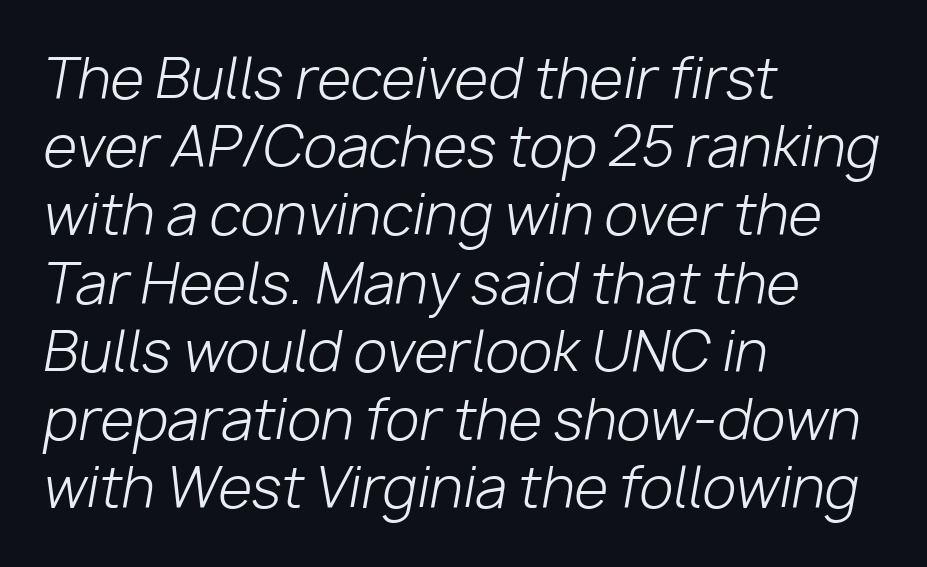
A typesetter would call this proportional, since set widths differ per character. A clean baseline with only descenders dipping below it. These lines stack with their left ends in a neat column. Vertical stems look standard width or narrower in stroke. Style check: oblique.
